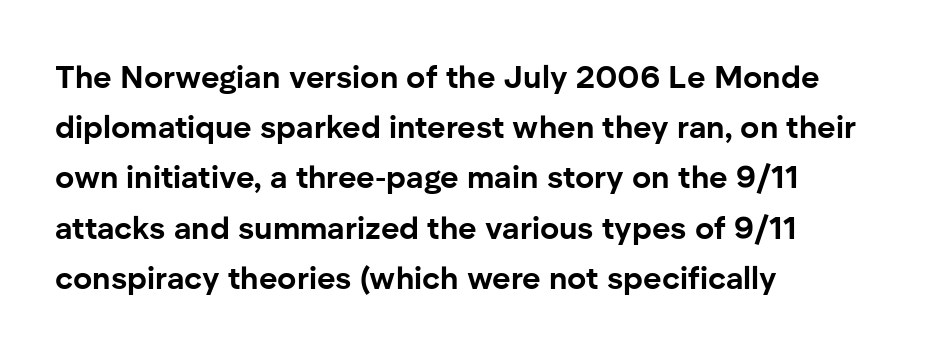
The line texture is even and compact thanks to regular tracking. Line starts are locked; line ends wander. The rendering uses natural spacing where letterforms have individual widths. Compared with typical paragraphs, the rows here are spaced about the same. This is the regular roman posture of the typeface.
